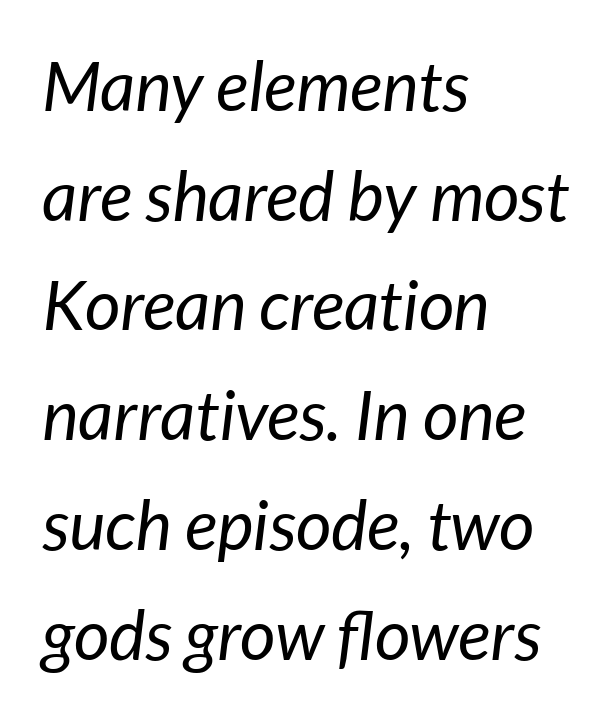
Looks like regular typesetting: each glyph gets only the width it needs. Characters are canted at an angle relative to the baseline's perpendicular. How are the letters spaced? Ordinarily, with no added tracking. Vertically, the passage feels balanced, rows spaced as you'd expect. Reading down the block, your eye returns to a fixed left position each line.
